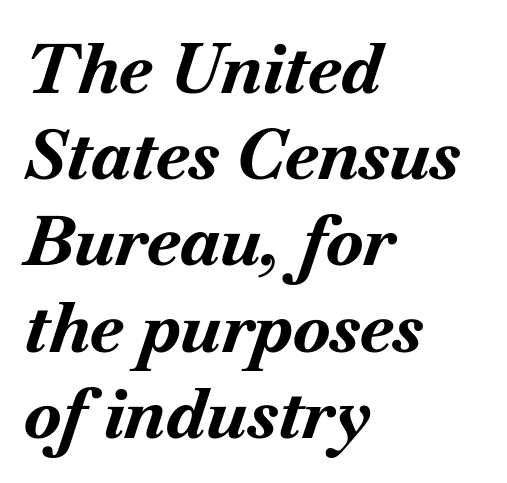
Q: Is the text bold? A: Yes.
Q: Is the text italic (slanted)? A: Yes, it leans right by about 18 degrees.
Q: Is the text underlined? A: No.
Q: How is the paragraph aligned? A: Left-aligned.
Q: Is the spacing between letters normal or unusually wide? A: Normal.
Q: Is the spacing between lines tight, normal or loose? A: Normal.
Q: Width (condensed, normal, or wide)? A: Normal.
Q: Stroke contrast? A: Medium.
Q: x-height? A: Small.
Q: Monospaced? A: No.
